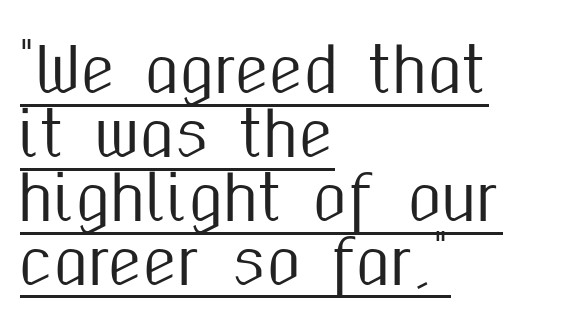
The text block is weighted toward the left margin, trailing off unevenly rightward. Each word holds together tightly as a unit, with standard inter-letter gaps. The font's upright variant was chosen for this text. A typesetter would label this face a sans.
